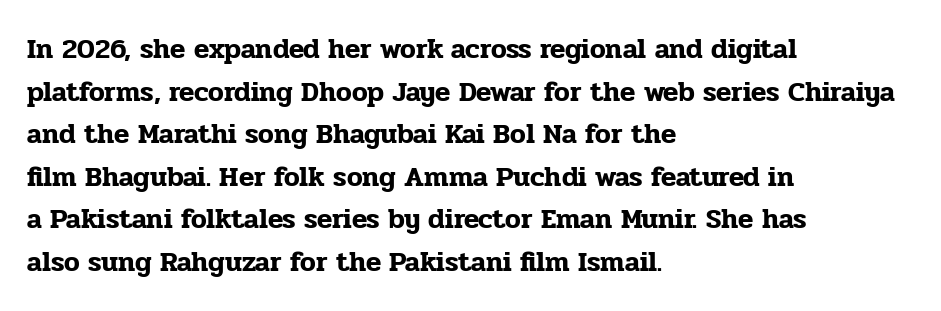
{"serif": "yes", "italic": "no", "width": "normal", "stroke_contrast": "low", "x_height": "medium", "monospaced": "no", "underline": "no", "align": "left", "line_spacing": "normal", "line_spacing_ratio": 1.52, "letter_spacing": "normal", "letter_spacing_em": 0.0, "glyph_px": 28}
